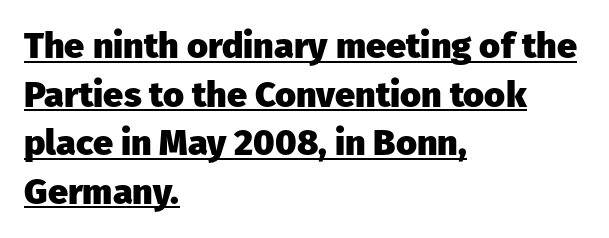
How are the letters spaced? Ordinarily, with no added tracking. Compared with an ordinary text face, these strokes are far heavier — a full bold. Unlike a traditional serif, this face leaves its strokes unadorned. The face used here appears with an underline applied. Is this a fixed-width face? No — the glyphs have proportional, varying widths.
